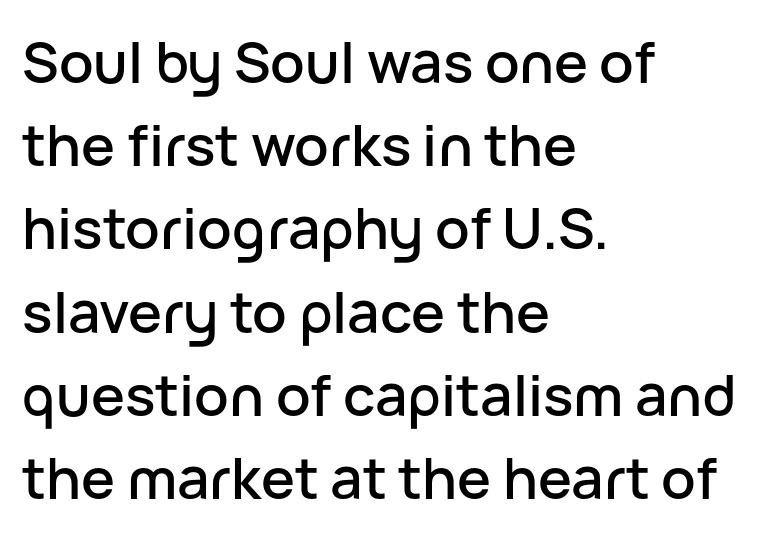
Q: Is the text italic (slanted)? A: No, it is upright.
Q: Is the typeface a serif or a sans-serif typeface? A: Sans-serif.
Q: Is the text underlined? A: No.
Q: How is the paragraph aligned? A: Left-aligned.
Q: Is the spacing between letters normal or unusually wide? A: Normal.
Q: Is the spacing between lines tight, normal or loose? A: Normal.
Q: Width (condensed, normal, or wide)? A: Normal.
Q: Stroke contrast? A: Low.
Q: x-height? A: Medium.
Q: Monospaced? A: No.
